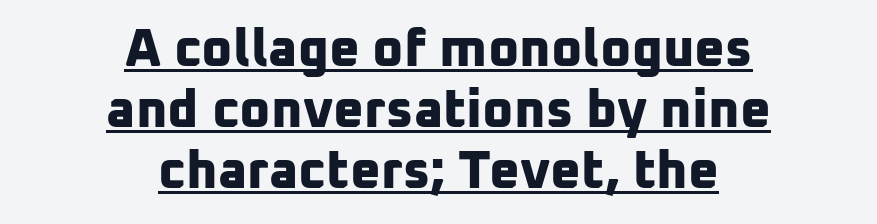
The image shows 53 px bold sans-serif type; set centered, tight line spacing (1.15x), normal letter spacing, underlined; low stroke contrast and a medium x-height.
